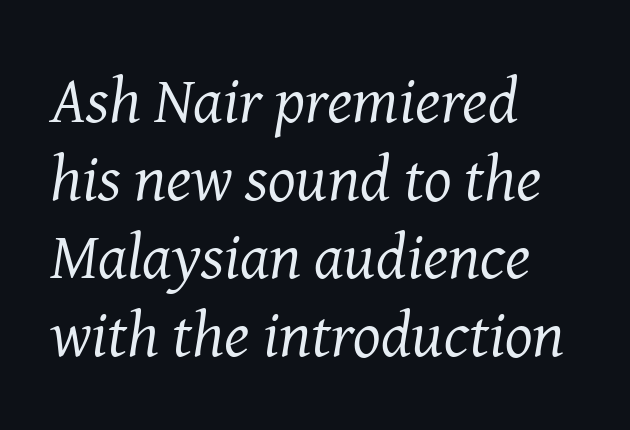
Q: Is the text bold? A: No.
Q: Is the text italic (slanted)? A: Yes, it leans right by about 8 degrees.
Q: Is the typeface a serif or a sans-serif typeface? A: Serif.
Q: Is the text underlined? A: No.
Q: How is the paragraph aligned? A: Left-aligned.
Q: Is the spacing between letters normal or unusually wide? A: Normal.
Q: Width (condensed, normal, or wide)? A: Normal.
Q: Stroke contrast? A: Medium.
Q: x-height? A: Medium.
Q: Monospaced? A: No.
